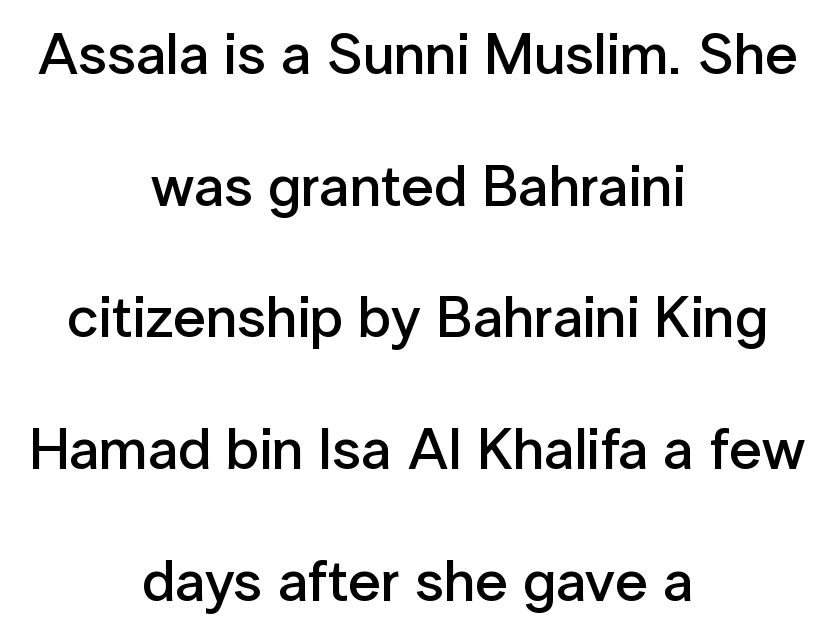
Characters follow at the spacing the type designer built in. Honestly, there is no underline to notice here at all. Rows of type keep a wide berth in the vertical direction. Note the varied advance widths — an 'i' is clearly narrower than an 'm'. Weight: semibold (demi). Grotesque or geometric, the face here clearly has no serifs.
